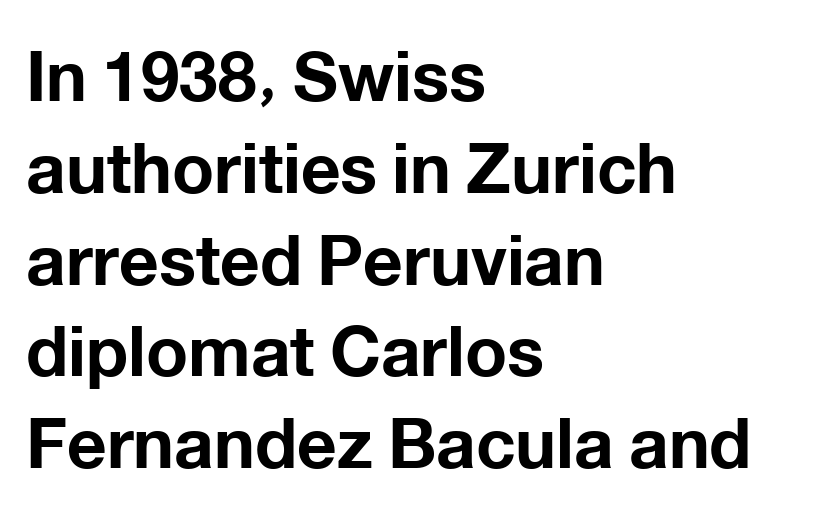
Q: Is the text bold? A: Yes.
Q: Is the text italic (slanted)? A: No, it is upright.
Q: Is the typeface a serif or a sans-serif typeface? A: Sans-serif.
Q: Is the text underlined? A: No.
Q: How is the paragraph aligned? A: Left-aligned.
Q: Is the spacing between letters normal or unusually wide? A: Normal.
Q: Is the spacing between lines tight, normal or loose? A: Normal.
Q: Width (condensed, normal, or wide)? A: Normal.
Q: Stroke contrast? A: Low.
Q: x-height? A: Medium.
Q: Monospaced? A: No.
